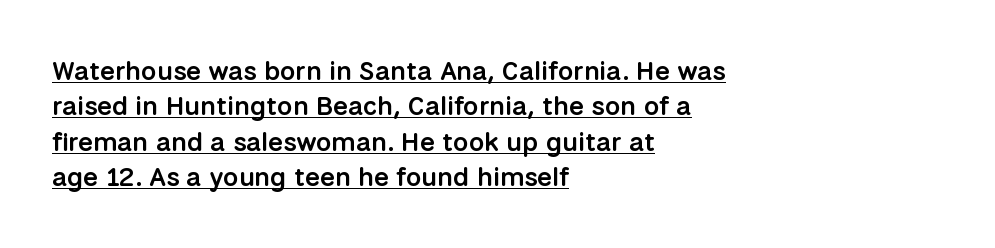
The image shows 27 px text type, upright; set left-aligned, normal line spacing (1.31x), normal letter spacing, underlined.
